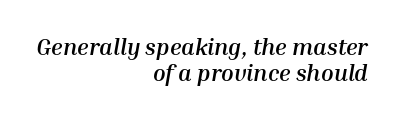
Q: Is the text bold? A: Yes.
Q: Is the text italic (slanted)? A: Yes, it leans right by about 10 degrees.
Q: Is the text underlined? A: No.
Q: How is the paragraph aligned? A: Right-aligned.
Q: Is the spacing between letters normal or unusually wide? A: Normal.
Q: Is the spacing between lines tight, normal or loose? A: Tight.
